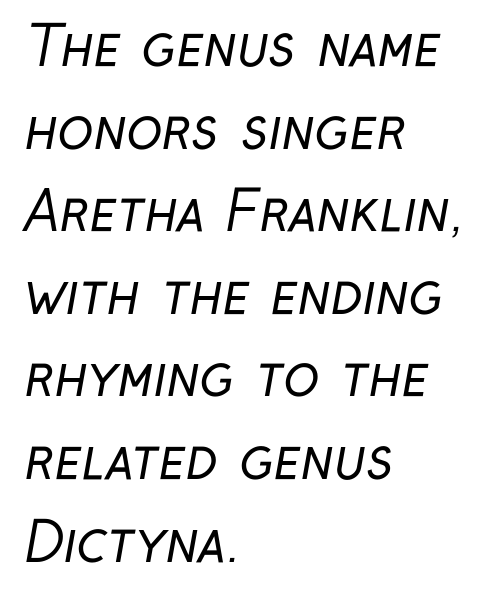
The image shows 54 px regular-weight, condensed sans-serif type; set left-aligned, normal line spacing (1.53x), normal letter spacing, not underlined; low stroke contrast and a medium x-height.
